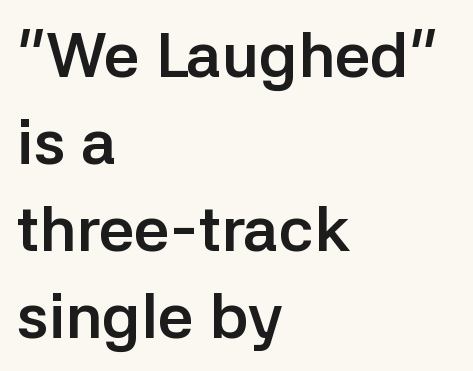
{"serif": "no", "italic": "no", "bold": "yes", "weight": "semibold", "width": "normal", "stroke_contrast": "low", "x_height": "medium", "monospaced": "no", "underline": "no", "align": "left", "line_spacing": "normal", "line_spacing_ratio": 1.38, "letter_spacing": "normal", "letter_spacing_em": 0.0, "glyph_px": 63}
